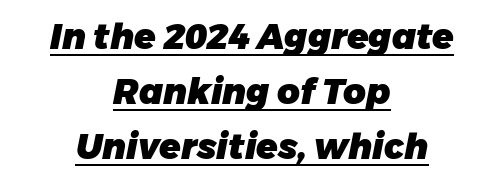
You'd pick this weight for a headline — it's a proper bold. Type style note: lacks serifs. Rows of type keep a routine distance in the vertical direction. These lines stack symmetrically, like a column narrowing and widening about its center.
